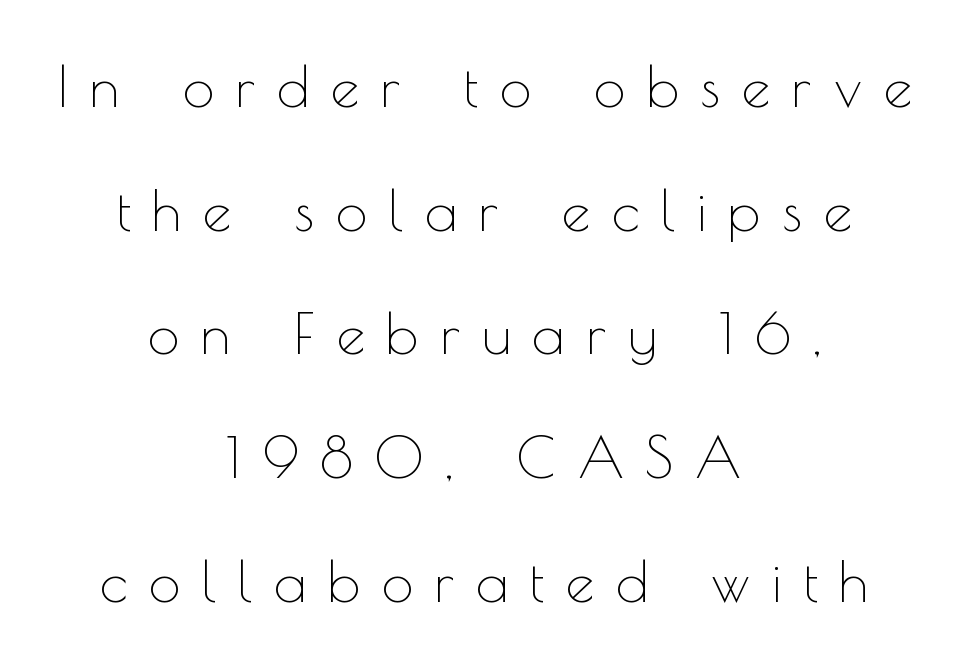
One glance says open: line gaps are wider than usual. Do the characters align in a grid? No, the font is proportional. The font's upright variant was chosen for this text. The characters display no serif detailing; their extremities are plain. Does the copy run flush right? No — it is centered line by line. The characters are drawn with everyday or finer stroke widths.
